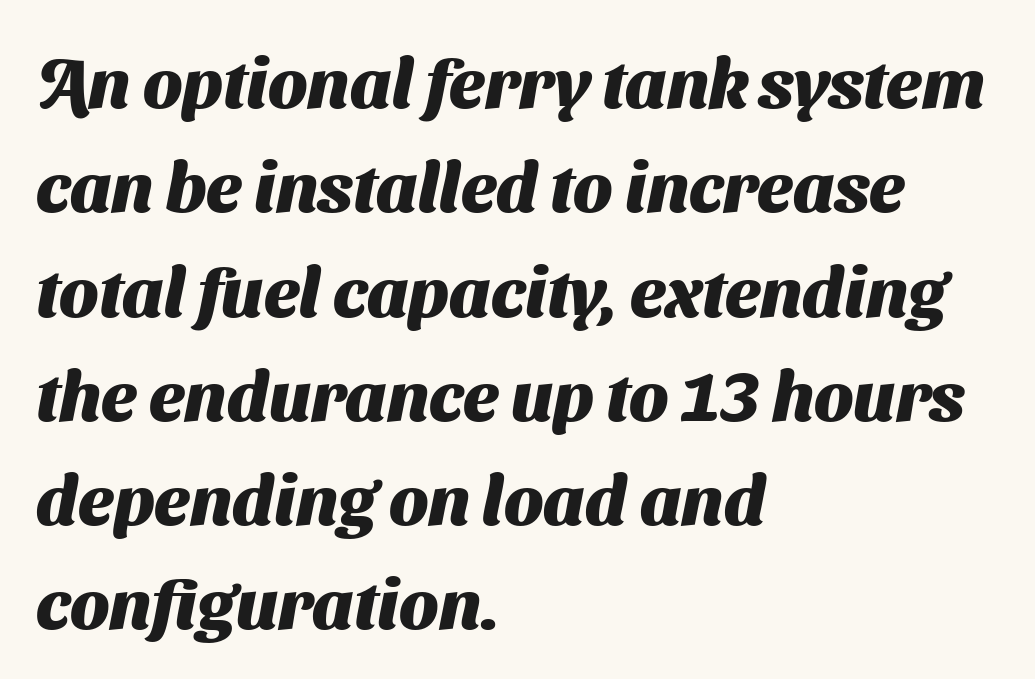
{"serif": "no", "bold": "yes", "weight": "heavy", "width": "normal", "stroke_contrast": "medium", "x_height": "medium", "monospaced": "no", "underline": "no", "align": "left", "line_spacing": "normal", "line_spacing_ratio": 1.49, "letter_spacing": "normal", "letter_spacing_em": 0.0, "glyph_px": 70}
